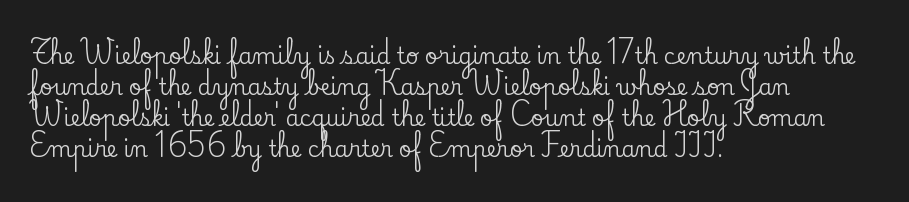
The image shows 22 px text type, upright; set left-aligned, normal line spacing (1.41x), normal letter spacing, not underlined.
